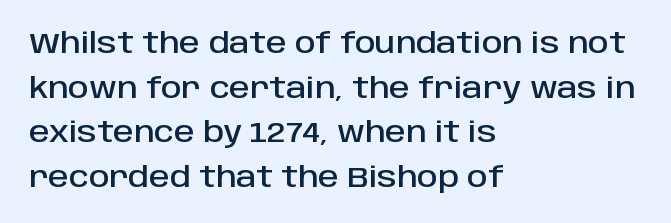
Q: Is the text italic (slanted)? A: No, it is upright.
Q: Is the typeface a serif or a sans-serif typeface? A: Sans-serif.
Q: Is the text underlined? A: No.
Q: How is the paragraph aligned? A: Left-aligned.
Q: Is the spacing between letters normal or unusually wide? A: Normal.
Q: Is the spacing between lines tight, normal or loose? A: Normal.
Q: Width (condensed, normal, or wide)? A: Normal.
Q: Stroke contrast? A: Low.
Q: x-height? A: Large.
Q: Monospaced? A: No.
